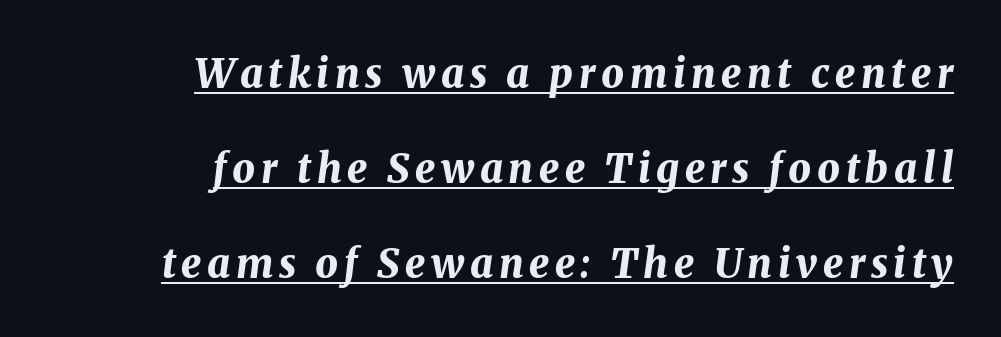
Short and long lines alike share a common ending point at right. A continuous stroke trails under the words, as in a hyperlink. Vertically, the passage feels expansive, rows floating well apart. The rendering uses natural spacing where letterforms have individual widths. Strokes here are thick enough to call this a true bold. Every character sits at an angle, as italics do.
